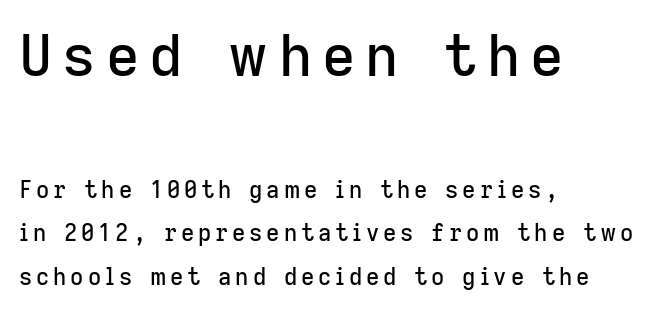
Do the letters lean? They stand straight. Check under the words: just untouched page. Block one is the big one; block two sits smaller underneath. This rendering uses left alignment, leaving the right contour irregular.
